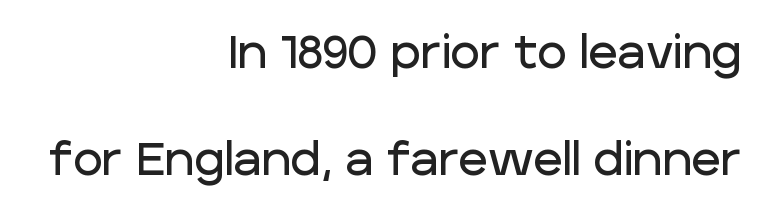
The image shows 45 px sans-serif type, upright; set right-aligned, loose line spacing (2.37x), normal letter spacing, not underlined; low stroke contrast and a large x-height.
